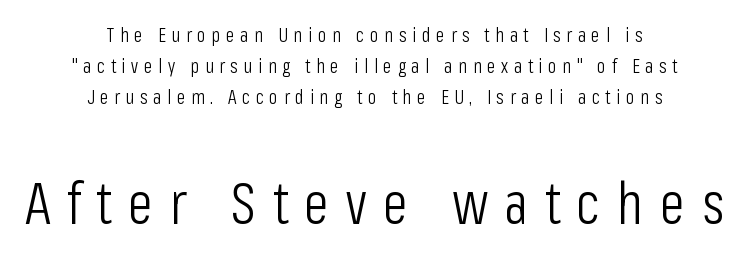
Reading down the block, each line starts at a different indent, mirrored at its end. Does the lettering tilt? It doesn't — this is upright. Vertically, the passage feels balanced, rows spaced as you'd expect. Between one letter and the next there's a generous, obvious gap.
